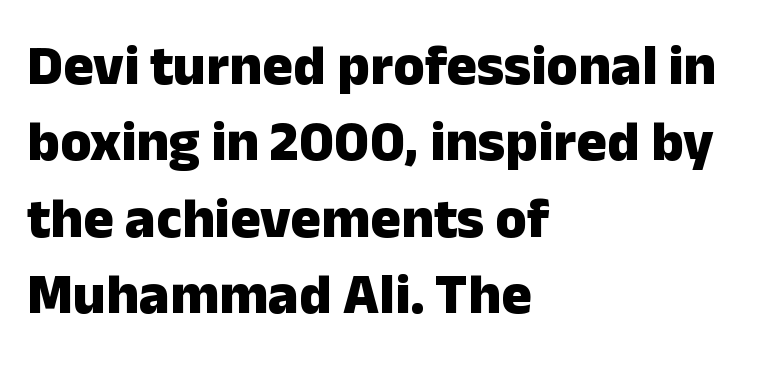
The image shows 57 px heavy sans-serif type, upright; set left-aligned, normal line spacing (1.34x), normal letter spacing, not underlined; low stroke contrast and a medium x-height.
